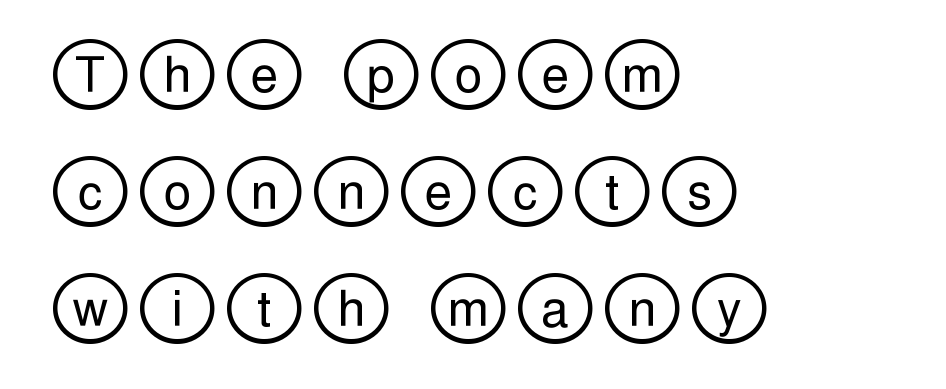
The image shows 49 px wide type, upright; set left-aligned, loose line spacing (2.39x), unusually wide letter spacing (+0.23 em), not underlined; a large x-height.
